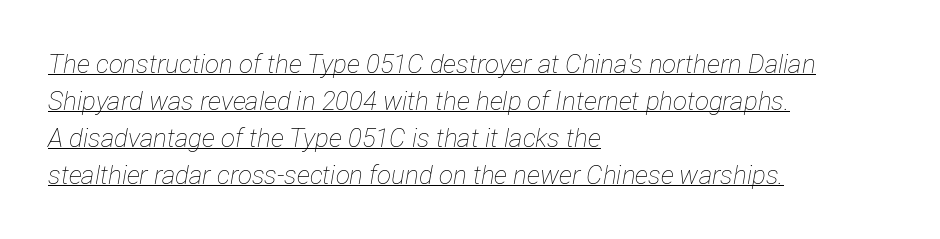
The lettering tilts uniformly, giving the passage an italic look. Underline: present. No extra tracking has been applied to these lines. Is this a heavy cut? Hardly; it is regular or lighter. The passage shown stacks its lines at a standard gap. The lines in this sample share a left origin and differ only in where they stop.
